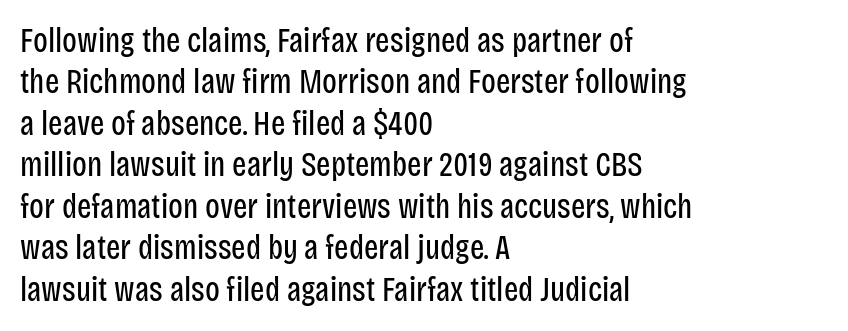
The image shows 34 px regular-weight, condensed sans-serif type, upright; set left-aligned, line spacing 1.22x, normal letter spacing, not underlined; low stroke contrast and a large x-height.
